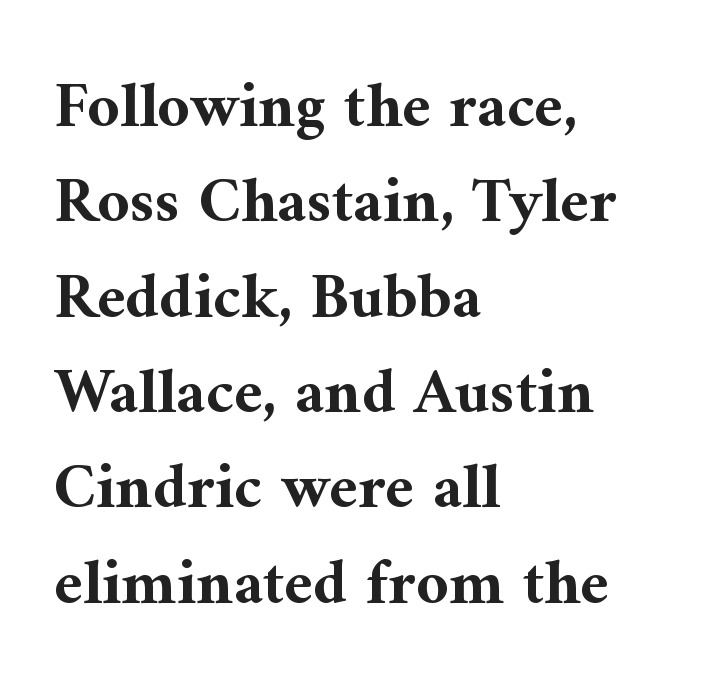
A normal amount of white space separates one row of letters from the next. The letterforms sit shoulder to shoulder at normal distance. Serifs: yes, visible at the terminals of the letterforms. Thick stems and heavy bowls — unmistakably bold. Here the designer chose a conventional face with non-uniform glyph widths.
